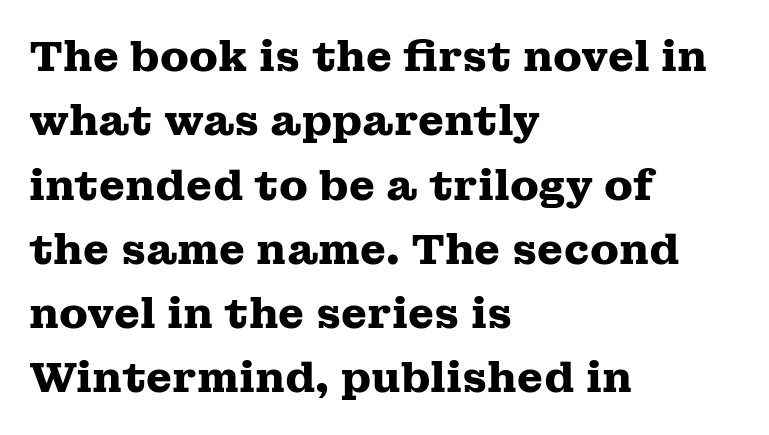
Every stem runs plumb, perpendicular to the baseline. The font is running at its bold setting. I'd call this a serif setting — the letters wear small feet. Rule under the text: the space is simply empty.
